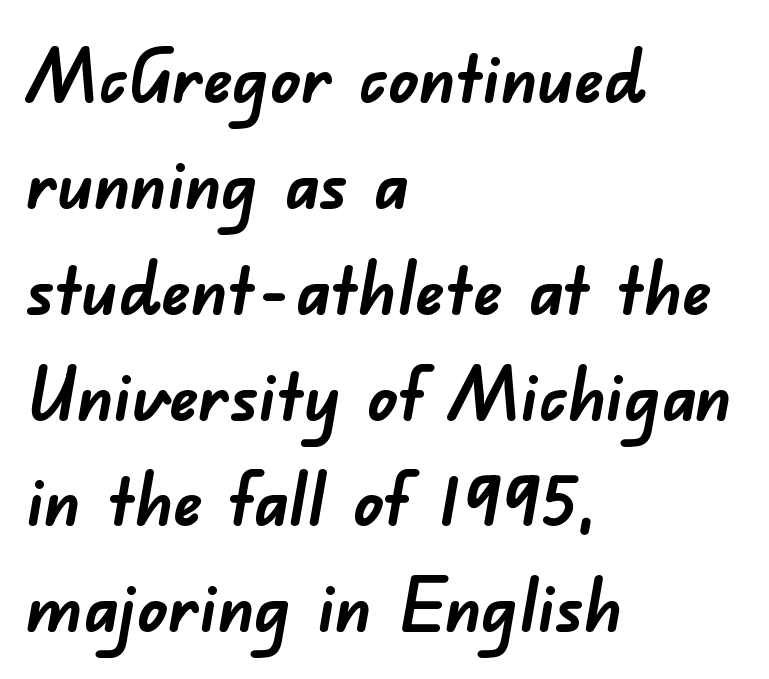
{"serif": "no", "bold": "yes", "weight": "semibold", "width": "normal", "stroke_contrast": "low", "x_height": "small", "monospaced": "no", "underline": "no", "align": "left", "line_spacing": "normal", "line_spacing_ratio": 1.45, "letter_spacing": "normal", "letter_spacing_em": 0.0, "glyph_px": 73}
